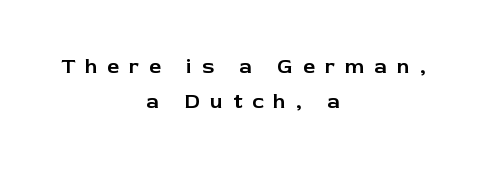
Substantial extra tracking has been applied to these lines. When letters stand straight like this, we call the style roman or upright. Every row of glyphs is offset so its center matches the block's center. Has an underline been added? It has not. The lines sit at an ordinary, default distance from one another.
